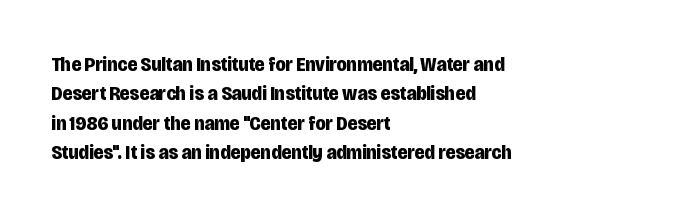
The image shows 21 px bold type, upright; set left-aligned, normal line spacing (1.4x), normal letter spacing, not underlined.
